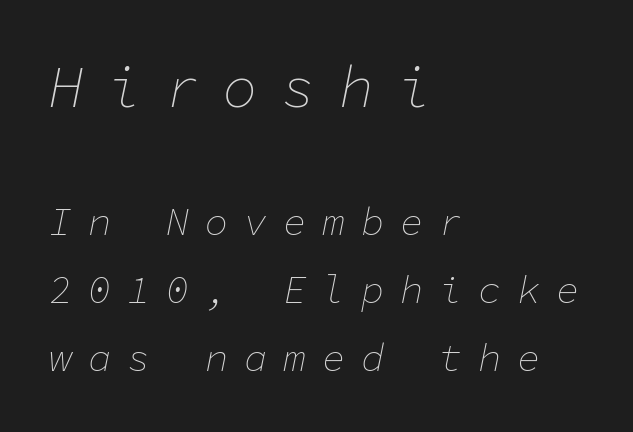
The image shows 58 px thin type, italic (leaning right), monospaced; set left-aligned, line spacing 1.74x, unusually wide letter spacing (+0.4 em), not underlined; the first (top) block is 1.49x larger; low stroke contrast and a medium x-height.
